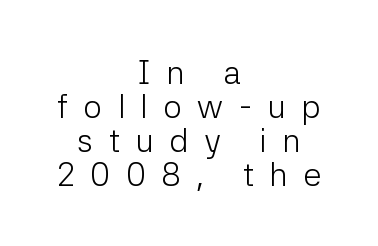
Q: Is the text bold? A: No.
Q: Is the text italic (slanted)? A: No, it is upright.
Q: Is the typeface a serif or a sans-serif typeface? A: Sans-serif.
Q: Is the text underlined? A: No.
Q: How is the paragraph aligned? A: Centered.
Q: Is the spacing between letters normal or unusually wide? A: Unusually wide.
Q: Is the spacing between lines tight, normal or loose? A: Tight.
Q: Width (condensed, normal, or wide)? A: Normal.
Q: Stroke contrast? A: Low.
Q: x-height? A: Medium.
Q: Monospaced? A: No.
